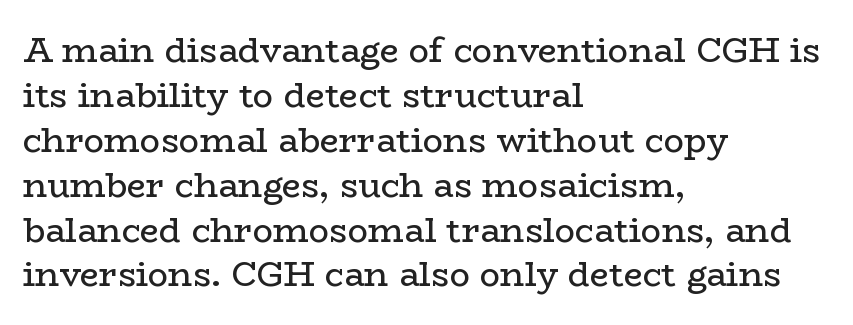
{"serif": "yes", "italic": "no", "bold": "no", "weight": "regular", "width": "wide", "stroke_contrast": "low", "x_height": "medium", "monospaced": "no", "underline": "no", "align": "left", "line_spacing": "normal", "line_spacing_ratio": 1.32, "letter_spacing": "normal", "letter_spacing_em": 0.0, "glyph_px": 34}
